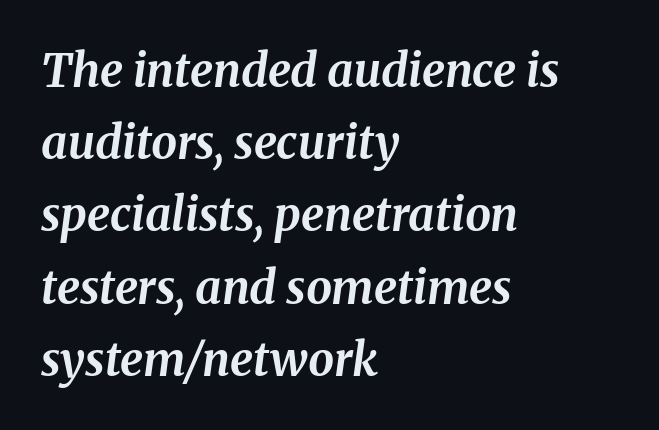
Q: Is the text bold? A: Yes.
Q: Is the text italic (slanted)? A: Yes, it leans right by about 8 degrees.
Q: Is the text underlined? A: No.
Q: How is the paragraph aligned? A: Left-aligned.
Q: Is the spacing between letters normal or unusually wide? A: Normal.
Q: Is the spacing between lines tight, normal or loose? A: Normal.
Q: Width (condensed, normal, or wide)? A: Normal.
Q: Stroke contrast? A: Medium.
Q: x-height? A: Medium.
Q: Monospaced? A: No.
